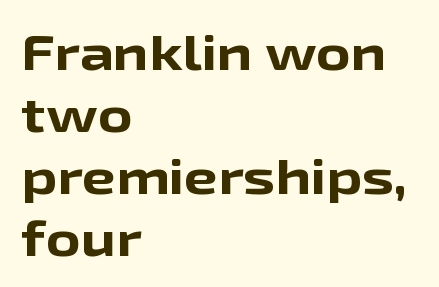
The image shows 48 px bold, wide sans-serif type, upright; set left-aligned, normal line spacing (1.29x), normal letter spacing, not underlined; low stroke contrast and a medium x-height.
